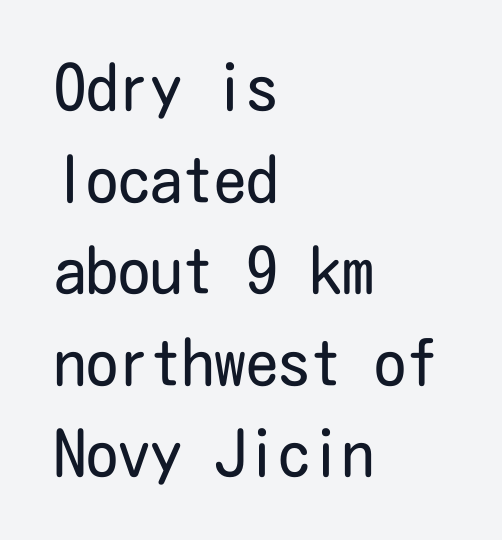
{"serif": "no", "italic": "no", "bold": "no", "weight": "regular", "width": "condensed", "stroke_contrast": "low", "x_height": "medium", "underline": "no", "align": "left", "line_spacing": "normal", "line_spacing_ratio": 1.43, "letter_spacing": "normal", "letter_spacing_em": 0.0, "glyph_px": 64}
